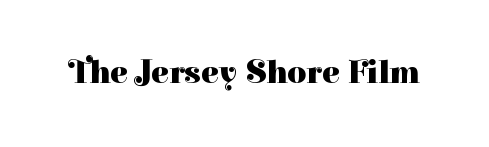
{"serif": "yes", "italic": "no", "bold": "yes", "weight": "heavy", "width": "normal", "stroke_contrast": "high", "x_height": "medium", "monospaced": "no", "underline": "no", "letter_spacing": "normal", "letter_spacing_em": 0.0, "glyph_px": 33}
